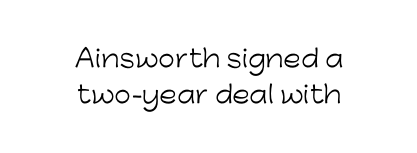
{"italic": "no", "bold": "no", "underline": "no", "align": "center", "line_spacing": "normal", "line_spacing_ratio": 1.52, "letter_spacing": "normal", "letter_spacing_em": 0.0, "glyph_px": 24}
